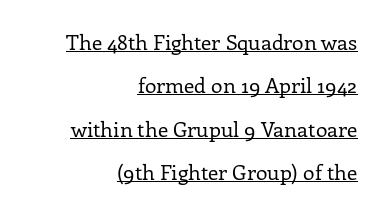
A roman cut, with each character standing at attention. On a weight scale, this lands at 450 or below. In designer terms, the underline attribute is active on this setting. Here the glyphs are tracked normally, forming tight word shapes. Students, observe: this is what heavily led, spacious text looks like. Every row of glyphs terminates at an identical x-position on the right.
